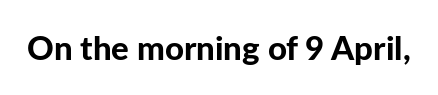
The image shows 33 px bold sans-serif type, upright; set normal letter spacing, not underlined; low stroke contrast and a medium x-height.
